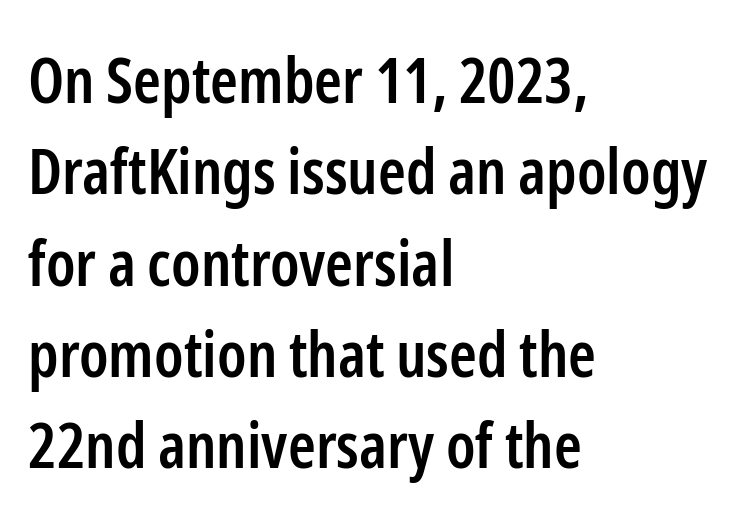
{"serif": "no", "italic": "no", "bold": "semi", "weight": "semibold", "width": "condensed", "stroke_contrast": "low", "x_height": "medium", "monospaced": "no", "underline": "no", "align": "left", "line_spacing": "normal", "line_spacing_ratio": 1.45, "letter_spacing": "normal", "letter_spacing_em": 0.0, "glyph_px": 63}
